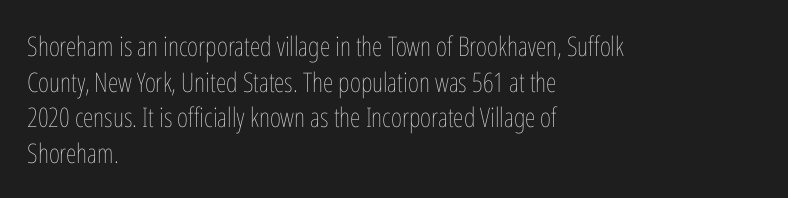
Notice how descenders clear the ascenders below comfortably — that's standard leading. Rule under the text: the space is simply empty. This rendering uses left alignment, leaving the right contour irregular. The type sits square on the baseline with zero lean. The font sits on the lighter half of the weight spectrum, regular included. The gaps between neighbouring characters are ordinary and unremarkable.
